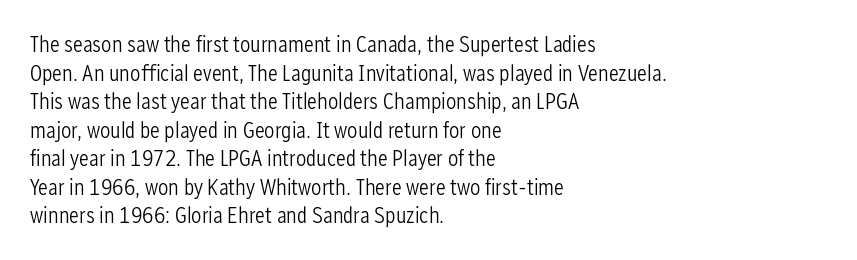
Q: Is the text bold? A: No.
Q: Is the text italic (slanted)? A: No, it is upright.
Q: Is the text underlined? A: No.
Q: How is the paragraph aligned? A: Left-aligned.
Q: Is the spacing between letters normal or unusually wide? A: Normal.
